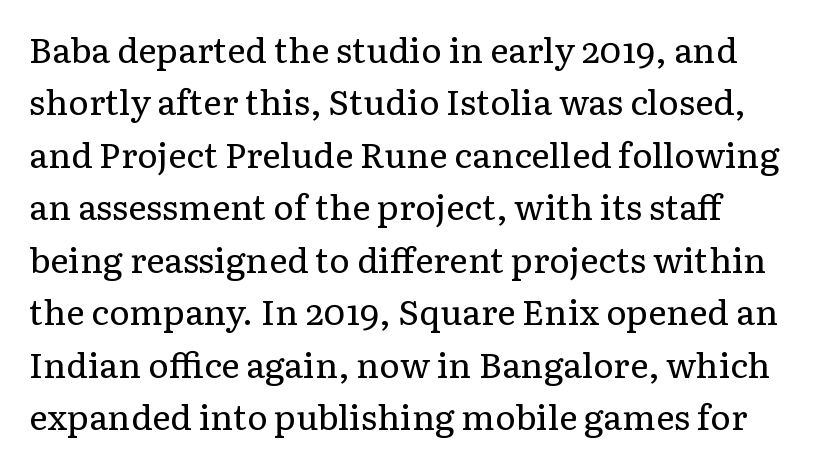
The image shows 35 px regular-weight serif type, upright; set normal line spacing (1.5x), normal letter spacing, not underlined; low stroke contrast and a medium x-height.
